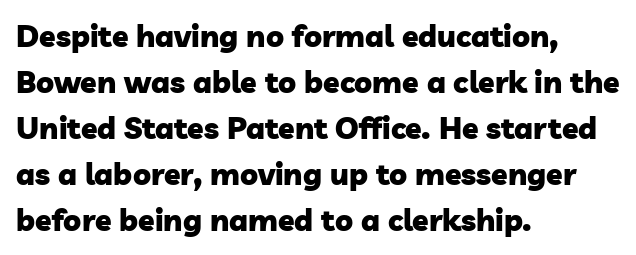
Q: Is the text bold? A: Yes.
Q: Is the typeface a serif or a sans-serif typeface? A: Sans-serif.
Q: Is the text underlined? A: No.
Q: How is the paragraph aligned? A: Left-aligned.
Q: Is the spacing between letters normal or unusually wide? A: Normal.
Q: Is the spacing between lines tight, normal or loose? A: Normal.
Q: Width (condensed, normal, or wide)? A: Normal.
Q: Stroke contrast? A: Low.
Q: x-height? A: Medium.
Q: Monospaced? A: No.
